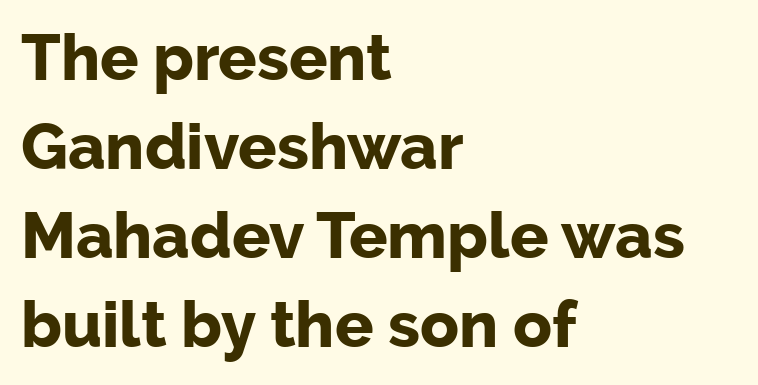
Notice how descenders clear the ascenders below comfortably — that's standard leading. The strokes are fattened all the way to bold. Serifs: no, the terminals of the letterforms are clean. This is roman type, the default non-slanted kind.
